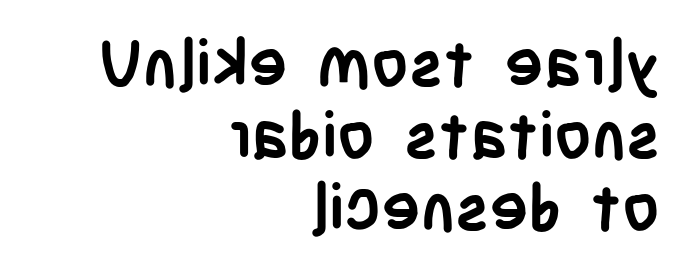
The image shows 65 px semibold, condensed sans-serif type, upright; set right-aligned, tight line spacing (1.11x), normal letter spacing, not underlined; low stroke contrast and a large x-height.
